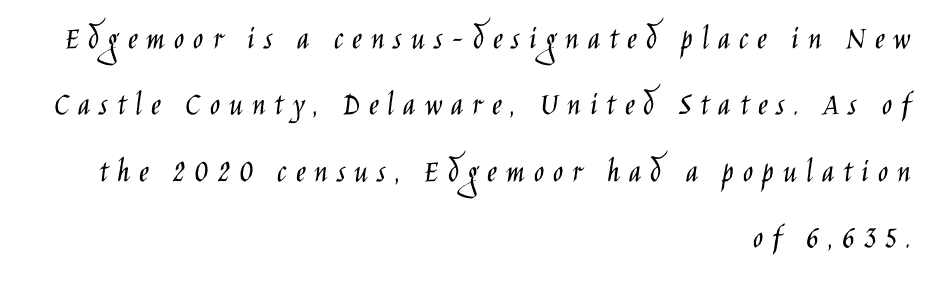
You can tell from the bare stems that sans-serif type was used. Spacing verdict: proportional, widths tailored to each character. Each word looks stretched out because of the extra space between its letters. The weight tops out at a normal text grade. Anything drawn beneath the words? Only blank space.
